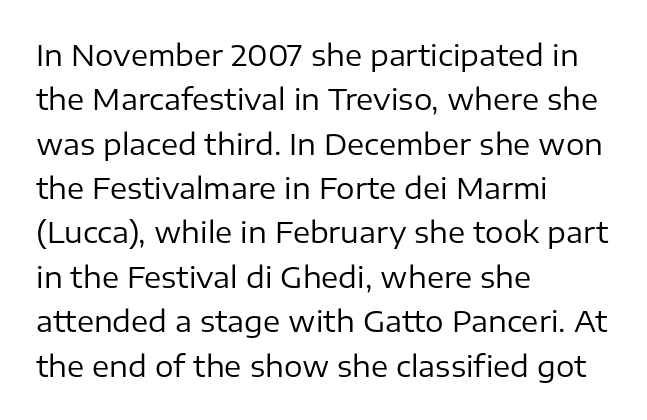
Horizontal alignment here is leftward, the default for most running prose. The font's upright variant was chosen for this text. Quick note: underline off. How are the letters spaced? Ordinarily, with no added tracking. Character widths vary here, with narrow letters taking less room than wide ones.
